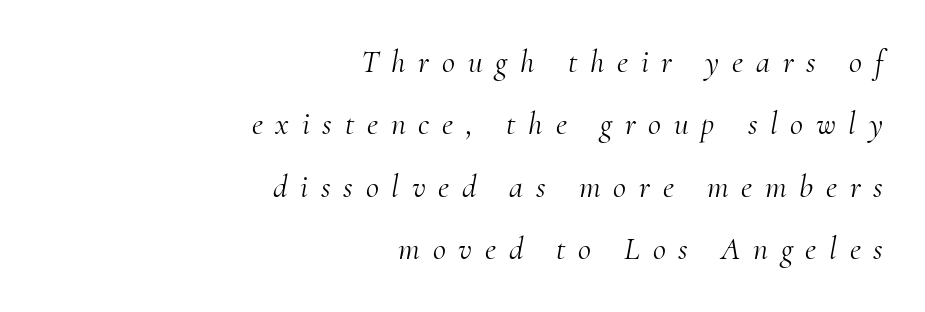
The image shows 32 px light serif type, italic (leaning right); set right-aligned, loose line spacing (1.95x), unusually wide letter spacing (+0.4 em), not underlined; medium stroke contrast and a small x-height.
